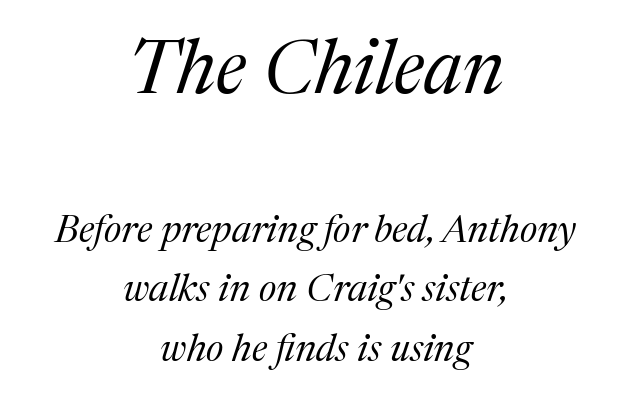
Q: Is the text bold? A: No.
Q: Is the text italic (slanted)? A: Yes, it leans right by about 17 degrees.
Q: Is the typeface a serif or a sans-serif typeface? A: Serif.
Q: Is the text underlined? A: No.
Q: How is the paragraph aligned? A: Centered.
Q: Is the spacing between letters normal or unusually wide? A: Normal.
Q: Is the spacing between lines tight, normal or loose? A: Normal.
Q: Which block of text is set in a larger size, the first (top) or the second (bottom)? A: The first (top) one.
Q: Width (condensed, normal, or wide)? A: Normal.
Q: Stroke contrast? A: Medium.
Q: x-height? A: Medium.
Q: Monospaced? A: No.
